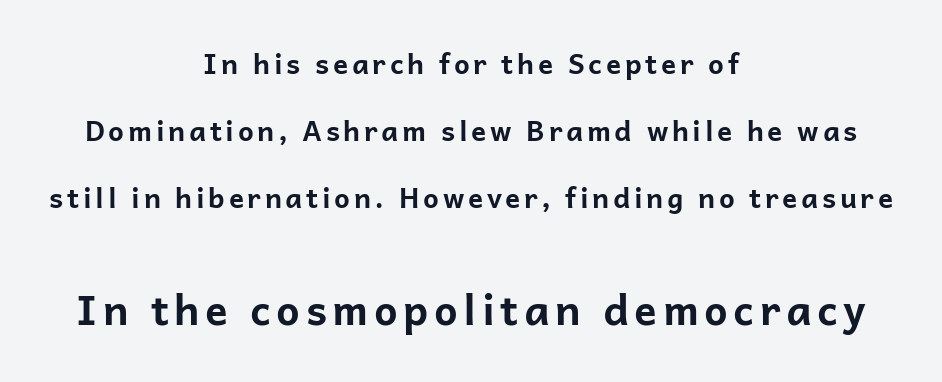
{"serif": "no", "italic": "no", "bold": "yes", "weight": "bold", "width": "normal", "stroke_contrast": "low", "x_height": "medium", "monospaced": "no", "underline": "no", "align": "center", "line_spacing": "loose", "line_spacing_ratio": 2.39, "larger_block": "second", "size_ratio": 1.5, "glyph_px": 42}
